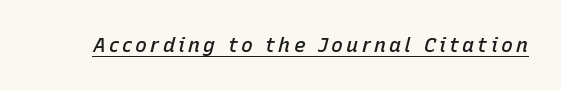
The image shows 20 px text type, italic (leaning right); set underlined.
